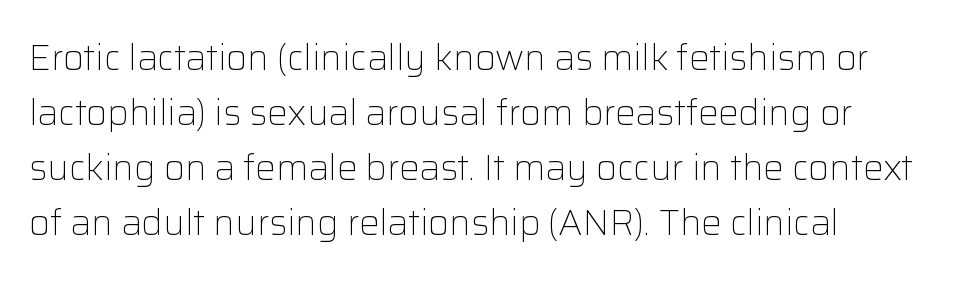
Q: Is the text bold? A: No.
Q: Is the text italic (slanted)? A: No, it is upright.
Q: Is the typeface a serif or a sans-serif typeface? A: Sans-serif.
Q: Is the text underlined? A: No.
Q: How is the paragraph aligned? A: Left-aligned.
Q: Is the spacing between letters normal or unusually wide? A: Normal.
Q: Is the spacing between lines tight, normal or loose? A: Normal.
Q: Width (condensed, normal, or wide)? A: Normal.
Q: Stroke contrast? A: Low.
Q: x-height? A: Medium.
Q: Monospaced? A: No.
